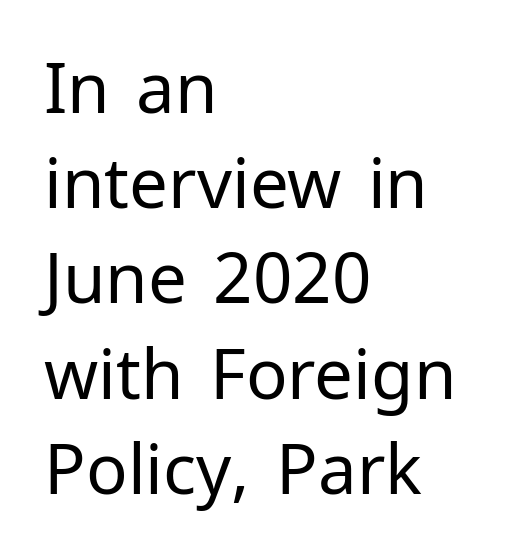
The image shows 69 px regular-weight sans-serif type, upright; set left-aligned, normal line spacing (1.38x), normal letter spacing, not underlined; low stroke contrast and a medium x-height.
